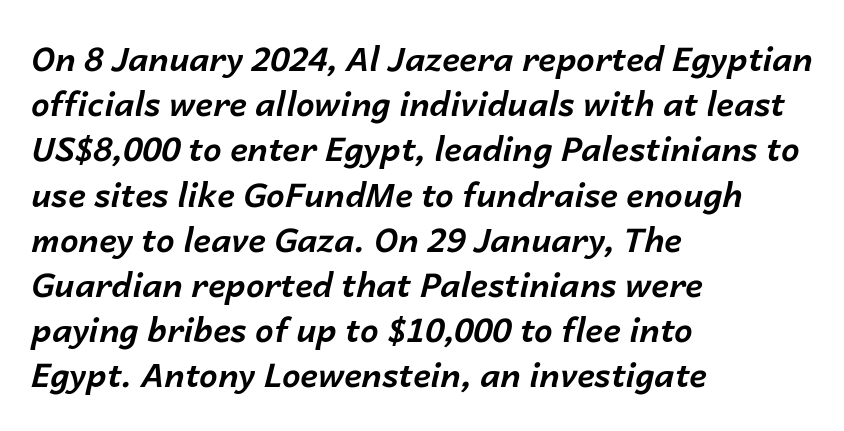
Glance below the letters and you will spot only blank space. Heavy, bold letterforms. Letter spacing: default. Leading matches the norm, producing a regular column. The letters advance in unequal steps, a hallmark of proportional type. These lines stack with their left ends in a neat column.
